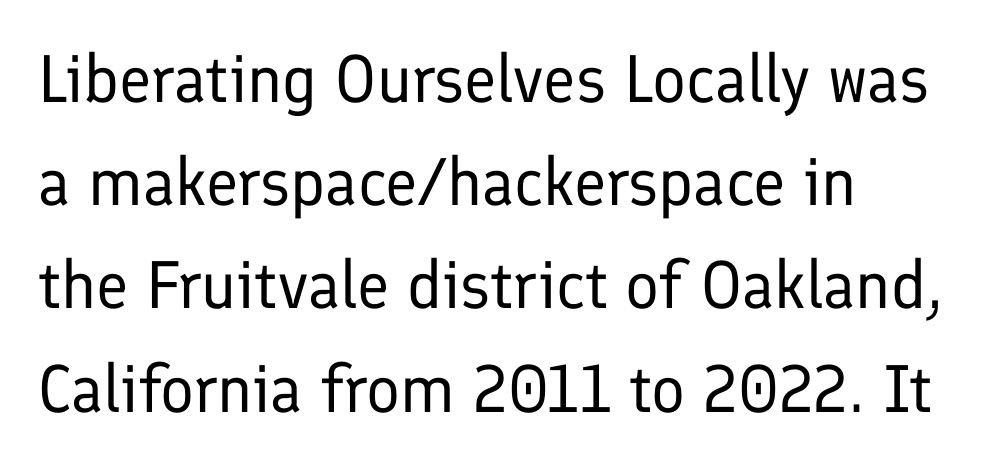
{"serif": "no", "italic": "no", "bold": "no", "weight": "regular", "width": "normal", "stroke_contrast": "low", "x_height": "medium", "monospaced": "no", "underline": "no", "align": "left", "line_spacing": "normal", "line_spacing_ratio": 1.54, "letter_spacing": "normal", "letter_spacing_em": 0.0, "glyph_px": 67}
